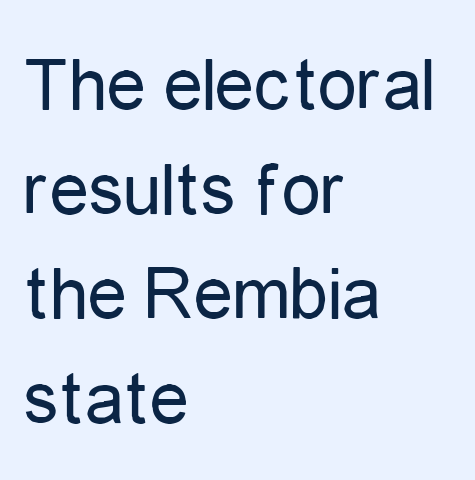
Q: Is the text bold? A: No.
Q: Is the text italic (slanted)? A: No, it is upright.
Q: Is the typeface a serif or a sans-serif typeface? A: Sans-serif.
Q: Is the text underlined? A: No.
Q: How is the paragraph aligned? A: Left-aligned.
Q: Is the spacing between letters normal or unusually wide? A: Normal.
Q: Is the spacing between lines tight, normal or loose? A: Normal.
Q: Width (condensed, normal, or wide)? A: Condensed.
Q: Stroke contrast? A: Low.
Q: x-height? A: Medium.
Q: Monospaced? A: No.
